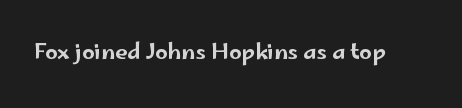
Tall strokes in this sample are plumb rather than angled. Short note: letters normally spaced. Lines of text with bare space underneath.
